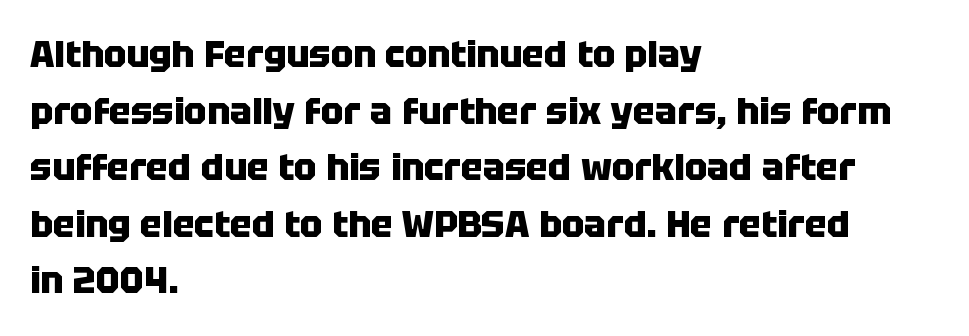
Q: Is the text bold? A: Yes.
Q: Is the text italic (slanted)? A: No, it is upright.
Q: Is the typeface a serif or a sans-serif typeface? A: Sans-serif.
Q: Is the text underlined? A: No.
Q: How is the paragraph aligned? A: Left-aligned.
Q: Is the spacing between letters normal or unusually wide? A: Normal.
Q: Is the spacing between lines tight, normal or loose? A: Normal.
Q: Width (condensed, normal, or wide)? A: Normal.
Q: Stroke contrast? A: Low.
Q: x-height? A: Large.
Q: Monospaced? A: No.
